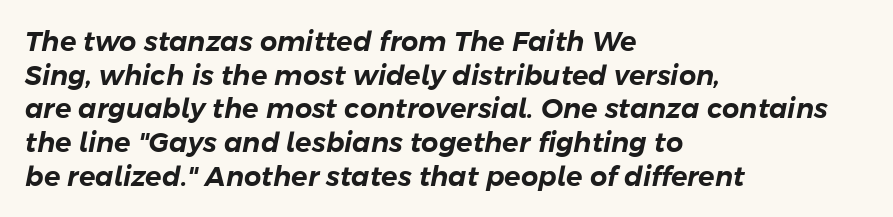
The axis of the letterforms is tilted away from vertical. The baseline area is clear. These lines are set flush left with a ragged right edge. Successive baselines arrive at the customary interval. There is no visible air inserted between adjacent glyphs.
